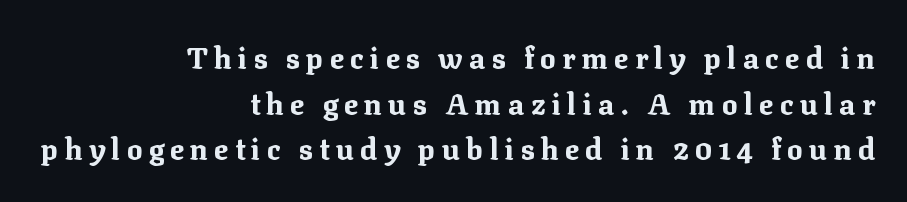
{"serif": "yes", "italic": "no", "bold": "yes", "weight": "bold", "width": "normal", "stroke_contrast": "medium", "x_height": "medium", "monospaced": "no", "underline": "no", "align": "right", "line_spacing": "normal", "line_spacing_ratio": 1.57, "letter_spacing": "wide", "letter_spacing_em": 0.22, "glyph_px": 29}
